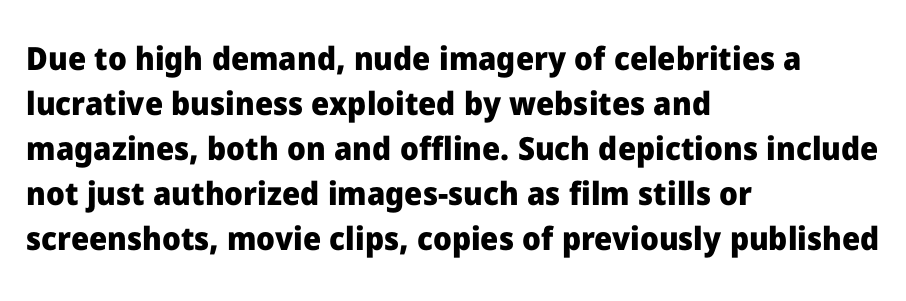
The image shows 32 px heavy sans-serif type, upright; set left-aligned, normal line spacing (1.41x), normal letter spacing, not underlined; low stroke contrast and a medium x-height.
